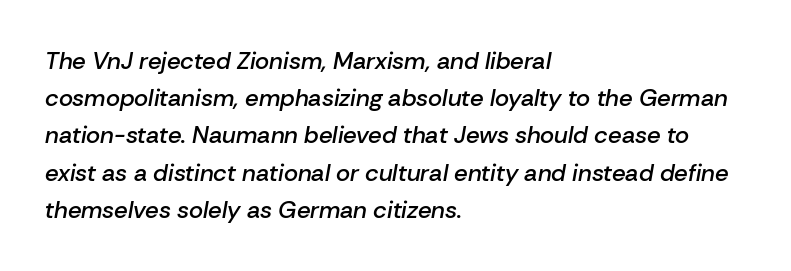
Q: Is the text bold? A: Semi-bold.
Q: Is the text italic (slanted)? A: Yes, it leans right by about 10 degrees.
Q: Is the text underlined? A: No.
Q: How is the paragraph aligned? A: Left-aligned.
Q: Is the spacing between letters normal or unusually wide? A: Normal.
Q: Is the spacing between lines tight, normal or loose? A: Normal.
